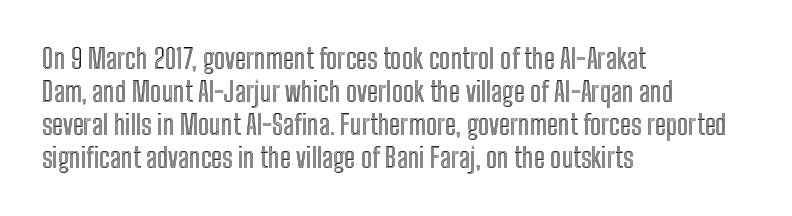
{"italic": "no", "underline": "no", "align": "left", "line_spacing_ratio": 1.22, "letter_spacing": "normal", "letter_spacing_em": 0.0, "glyph_px": 27}
